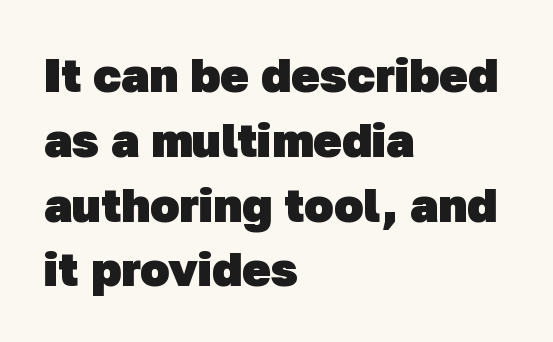
You could not count columns in this text — the font is proportionally spaced. The letters sit at their default tracking, neither squeezed nor spread. The compositor pushed each line to the left boundary. These lines carry a lot of weight — the face is fully bold.
